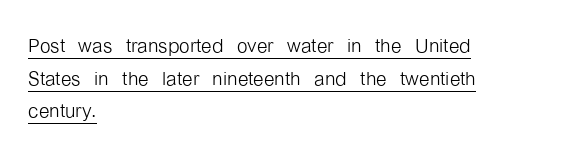
The face used here appears with an underline applied. Each line starts at the same left margin while the right side varies. The passage shown is not bold in any degree. The font's upright variant was chosen for this text. You could call the tracking neutral — neither tight nor loose.
